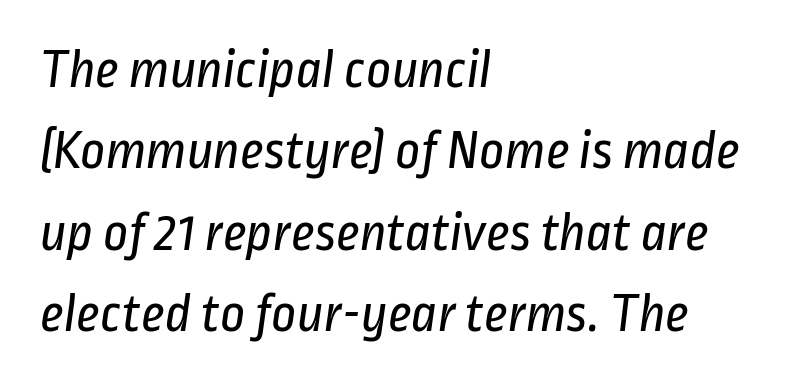
The image shows 55 px regular-weight, condensed sans-serif type; set left-aligned, normal line spacing (1.48x), normal letter spacing, not underlined; low stroke contrast and a medium x-height.
